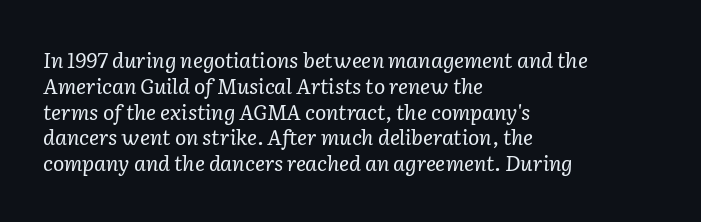
{"italic": "yes", "lean": "right", "slant_degrees": 2, "bold": "no", "underline": "no", "align": "left", "line_spacing_ratio": 1.23, "letter_spacing": "normal", "letter_spacing_em": 0.0, "glyph_px": 21}
